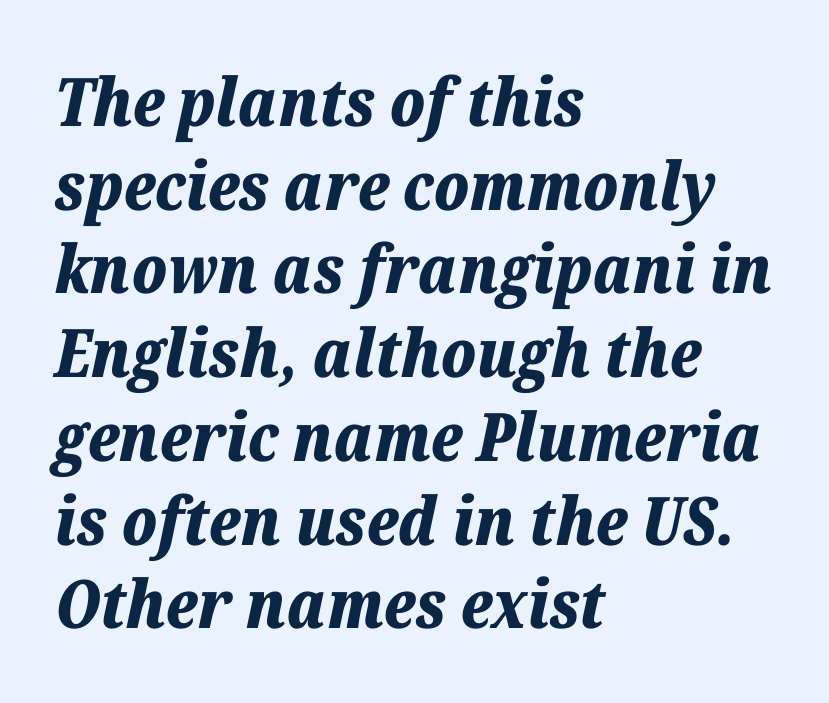
The image shows 67 px bold type, italic (leaning right); set left-aligned, normal line spacing (1.25x), normal letter spacing, not underlined; low stroke contrast and a medium x-height.
